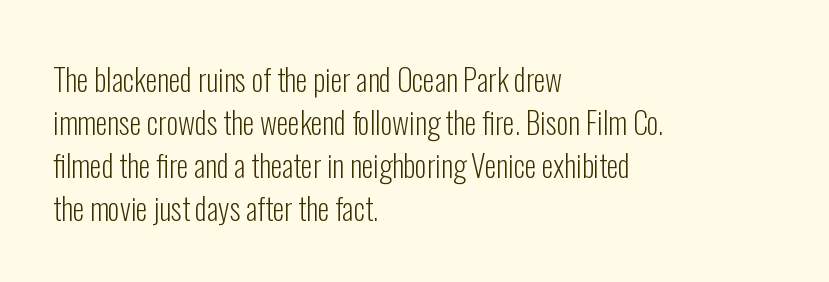
Q: Is the text bold? A: No.
Q: Is the text italic (slanted)? A: No, it is upright.
Q: Is the typeface a serif or a sans-serif typeface? A: Sans-serif.
Q: Is the text underlined? A: No.
Q: How is the paragraph aligned? A: Left-aligned.
Q: Is the spacing between letters normal or unusually wide? A: Normal.
Q: Is the spacing between lines tight, normal or loose? A: Normal.
Q: Width (condensed, normal, or wide)? A: Condensed.
Q: Stroke contrast? A: Low.
Q: x-height? A: Medium.
Q: Monospaced? A: No.
